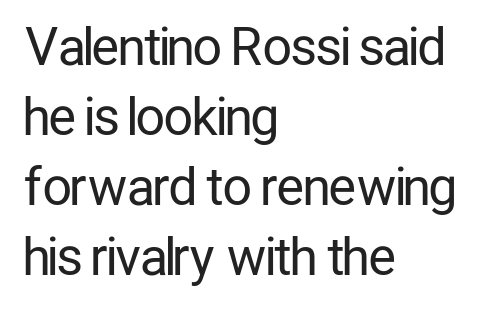
Q: Is the text bold? A: No.
Q: Is the text italic (slanted)? A: No, it is upright.
Q: Is the typeface a serif or a sans-serif typeface? A: Sans-serif.
Q: Is the text underlined? A: No.
Q: How is the paragraph aligned? A: Left-aligned.
Q: Is the spacing between letters normal or unusually wide? A: Normal.
Q: Is the spacing between lines tight, normal or loose? A: Normal.
Q: Width (condensed, normal, or wide)? A: Condensed.
Q: Stroke contrast? A: Low.
Q: x-height? A: Medium.
Q: Monospaced? A: No.
